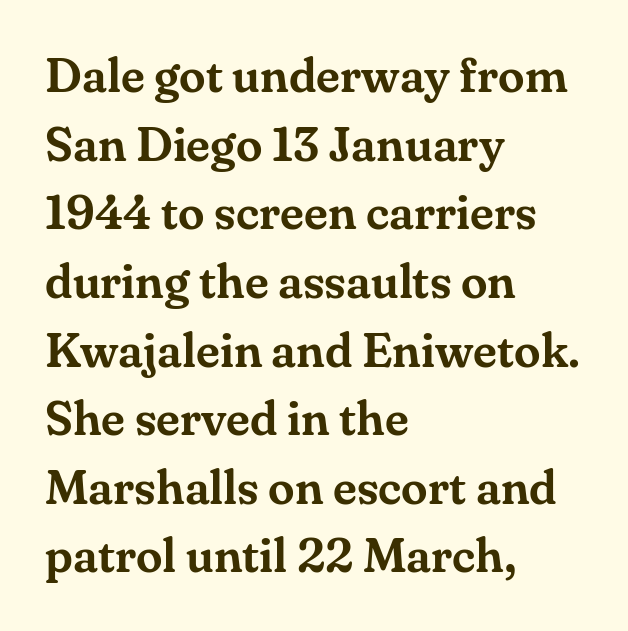
Q: Is the text italic (slanted)? A: No, it is upright.
Q: Is the typeface a serif or a sans-serif typeface? A: Serif.
Q: Is the text underlined? A: No.
Q: How is the paragraph aligned? A: Left-aligned.
Q: Is the spacing between letters normal or unusually wide? A: Normal.
Q: Is the spacing between lines tight, normal or loose? A: Normal.
Q: Width (condensed, normal, or wide)? A: Normal.
Q: Stroke contrast? A: Medium.
Q: x-height? A: Small.
Q: Monospaced? A: No.
